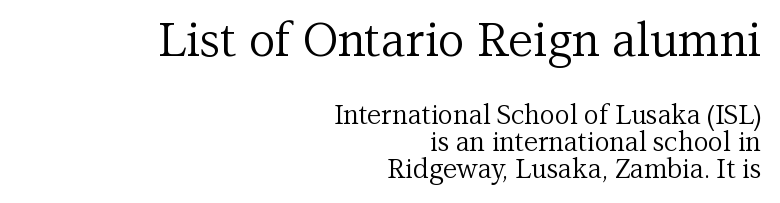
{"serif": "yes", "italic": "no", "bold": "no", "weight": "regular", "width": "normal", "stroke_contrast": "medium", "x_height": "medium", "monospaced": "no", "underline": "no", "align": "right", "line_spacing": "tight", "line_spacing_ratio": 1.03, "letter_spacing": "normal", "letter_spacing_em": 0.0, "larger_block": "first", "size_ratio": 1.77, "glyph_px": 46}
